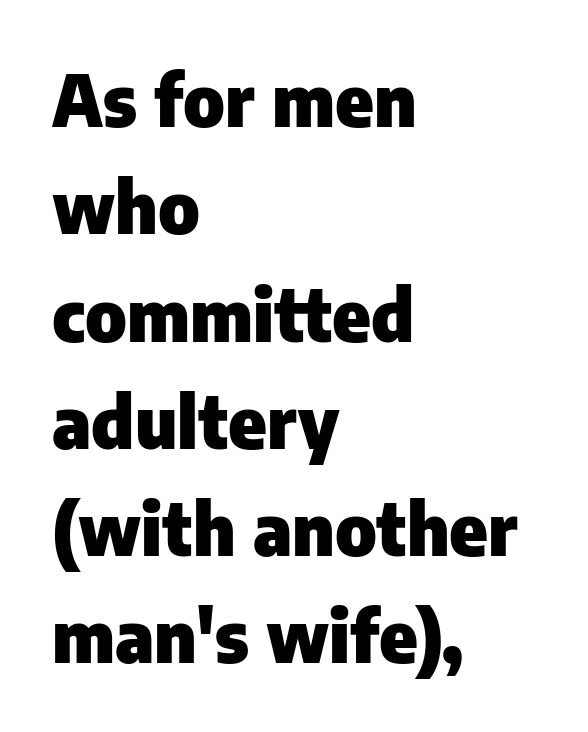
Q: Is the text bold? A: Yes.
Q: Is the text italic (slanted)? A: No, it is upright.
Q: Is the typeface a serif or a sans-serif typeface? A: Sans-serif.
Q: Is the text underlined? A: No.
Q: How is the paragraph aligned? A: Left-aligned.
Q: Is the spacing between letters normal or unusually wide? A: Normal.
Q: Is the spacing between lines tight, normal or loose? A: Normal.
Q: Width (condensed, normal, or wide)? A: Normal.
Q: Stroke contrast? A: Low.
Q: x-height? A: Medium.
Q: Monospaced? A: No.
